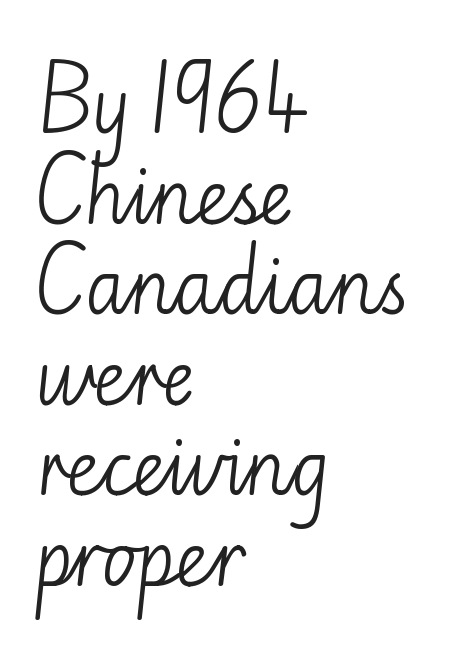
The image shows 73 px light sans-serif type; set left-aligned, line spacing 1.24x, normal letter spacing, not underlined; low stroke contrast and a small x-height.
